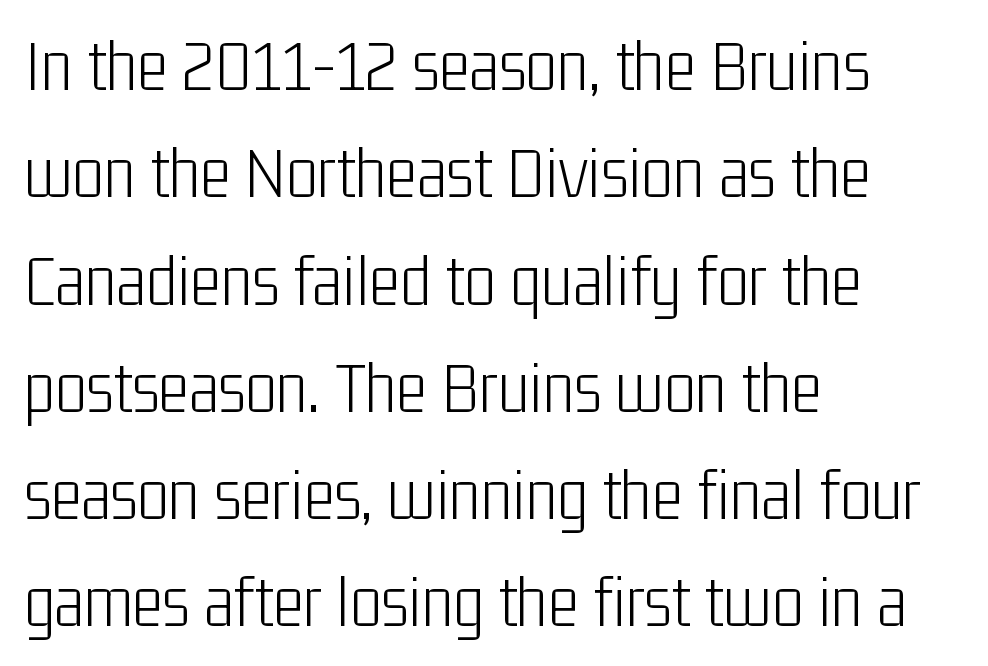
{"serif": "no", "italic": "no", "bold": "no", "weight": "light", "width": "condensed", "stroke_contrast": "low", "x_height": "medium", "monospaced": "no", "underline": "no", "align": "left", "line_spacing": "normal", "line_spacing_ratio": 1.45, "letter_spacing": "normal", "letter_spacing_em": 0.0, "glyph_px": 74}
